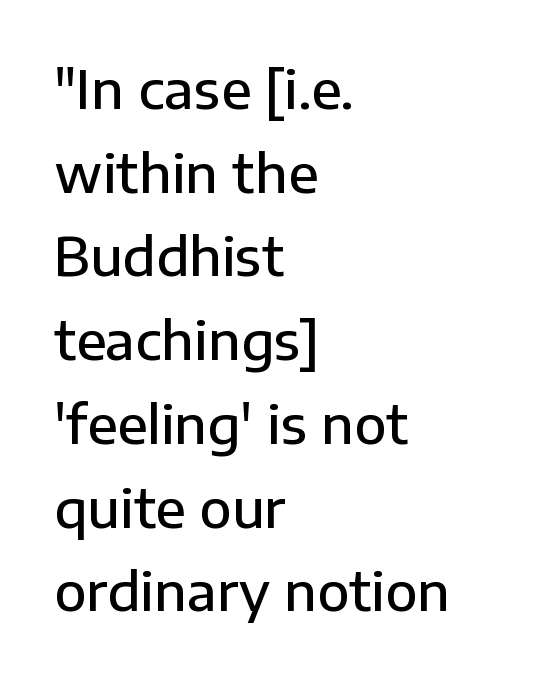
Q: Is the text bold? A: Semi-bold.
Q: Is the text italic (slanted)? A: No, it is upright.
Q: Is the typeface a serif or a sans-serif typeface? A: Sans-serif.
Q: Is the text underlined? A: No.
Q: How is the paragraph aligned? A: Left-aligned.
Q: Is the spacing between letters normal or unusually wide? A: Normal.
Q: Is the spacing between lines tight, normal or loose? A: Normal.
Q: Width (condensed, normal, or wide)? A: Normal.
Q: Stroke contrast? A: Low.
Q: x-height? A: Medium.
Q: Monospaced? A: No.
